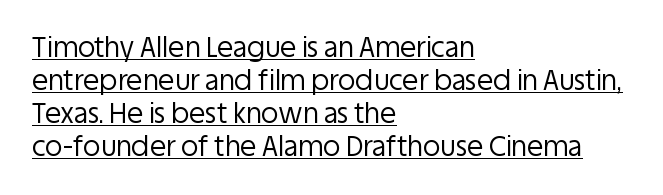
If you drew a line through each stem, it would be perfectly vertical. Spacing between characters is what you'd get straight out of the box. This reads as an unemphasized weight, regular at the heaviest. The paragraph shown leans on its left margin. The glyphs are accompanied by a horizontal stroke just below them.
